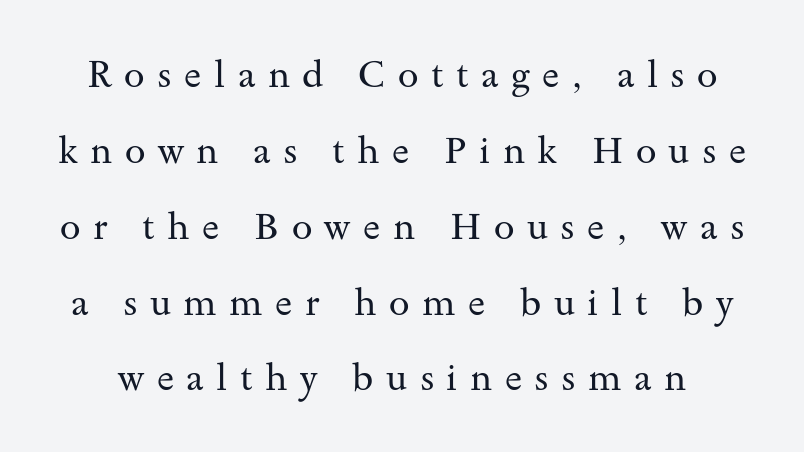
These lines are composed in type with serifs. Students, observe: this is what heavily led, spacious text looks like. Is the type heavy? It reads as light-to-regular instead. A clean baseline with only descenders dipping below it.
